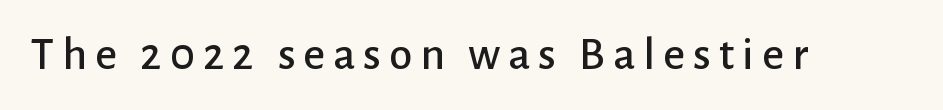
{"serif": "no", "italic": "no", "width": "normal", "stroke_contrast": "low", "x_height": "medium", "monospaced": "no", "underline": "no", "glyph_px": 47}
